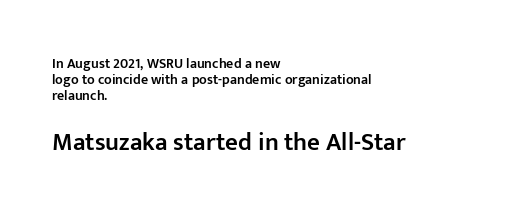
This is the in-between weight designers call semibold or demi. Upright lettering throughout. Default kerning and tracking; the words read as compact shapes. Where is the straight margin? On the left. Look at the glyph heights: the lower group is clearly the bigger setting.
